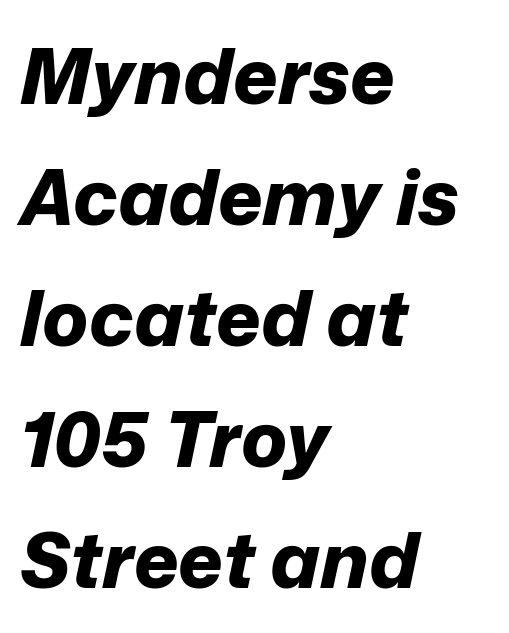
The image shows 77 px bold type, italic (leaning right); set left-aligned, normal line spacing (1.57x), normal letter spacing, not underlined; low stroke contrast and a medium x-height.
